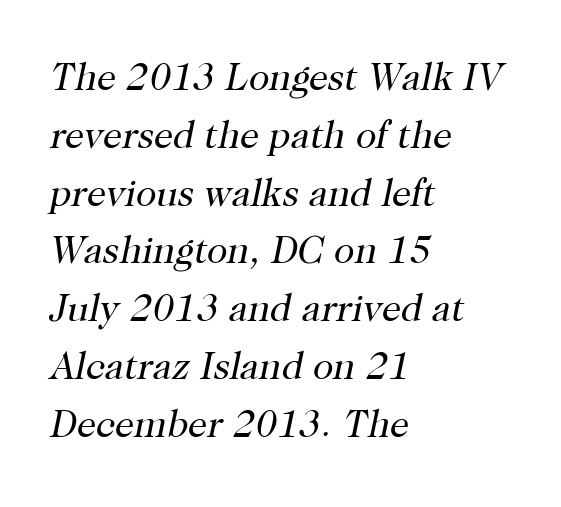
Looking at the ascenders, they clearly lean. No word sits above an underline. You could not count columns in this text — the font is proportionally spaced. Counters stay open thanks to moderate or lighter strokes. Baseline-to-baseline distance is the conventional proportion of letter height. Horizontally, the lines are justified to the leading edge only.
